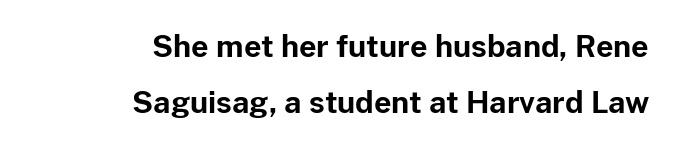
You could not count columns in this text — the font is proportionally spaced. Decoration check: the copy has no underline. To sum up the face: it is a sans, with no serifs. Strokes here are thick enough to call this a true bold. Italic: no, the glyphs are upright roman.
